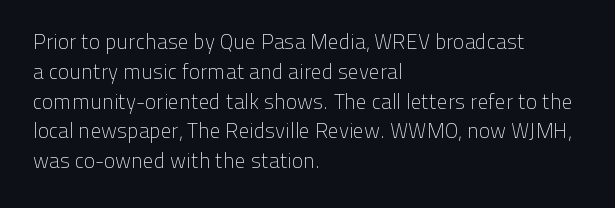
{"italic": "no", "bold": "no", "underline": "no", "align": "left", "line_spacing": "normal", "line_spacing_ratio": 1.42, "letter_spacing": "normal", "letter_spacing_em": 0.0, "glyph_px": 21}
